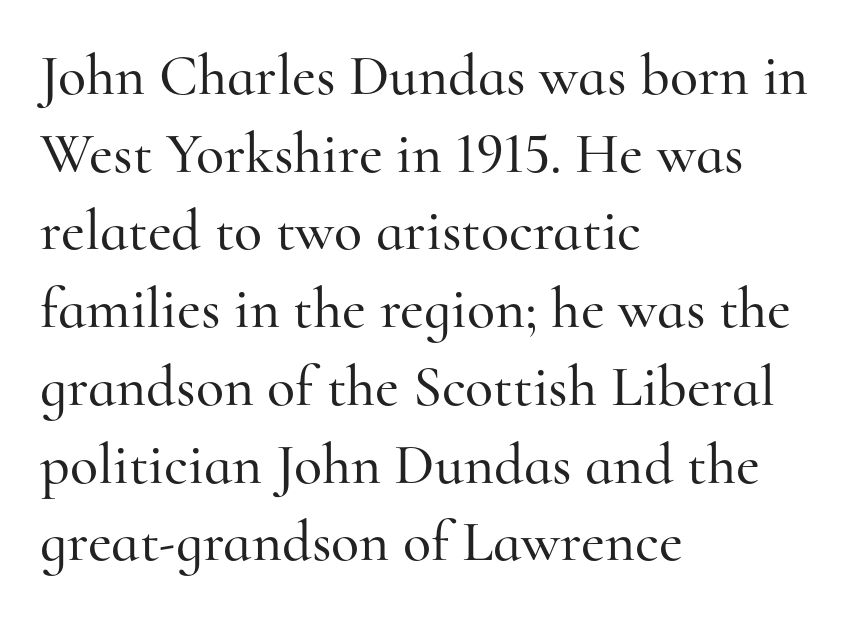
The image shows 58 px serif type, upright; set left-aligned, normal line spacing (1.34x), normal letter spacing, not underlined; high stroke contrast and a small x-height.
